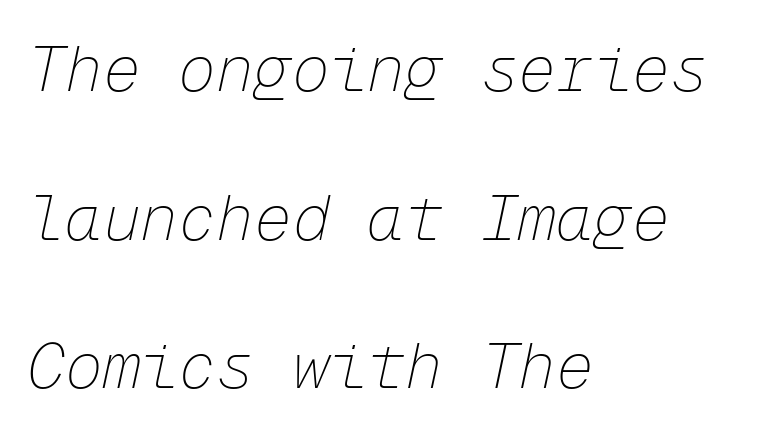
{"italic": "yes", "lean": "right", "slant_degrees": 12, "bold": "no", "weight": "thin", "width": "normal", "stroke_contrast": "low", "x_height": "medium", "monospaced": "yes", "underline": "no", "align": "left", "line_spacing": "loose", "line_spacing_ratio": 2.36, "letter_spacing": "normal", "letter_spacing_em": 0.0, "glyph_px": 63}
